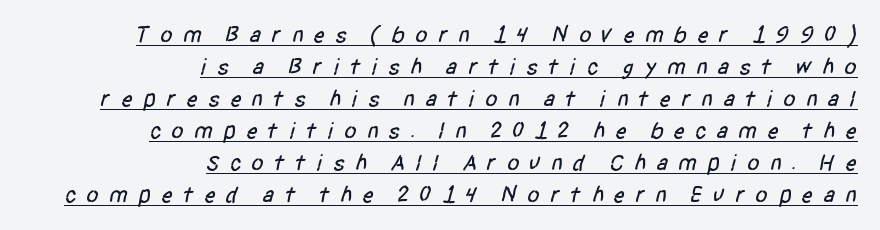
Q: Is the text underlined? A: Yes.
Q: How is the paragraph aligned? A: Right-aligned.
Q: Is the spacing between letters normal or unusually wide? A: Unusually wide.
Q: Is the spacing between lines tight, normal or loose? A: Normal.
